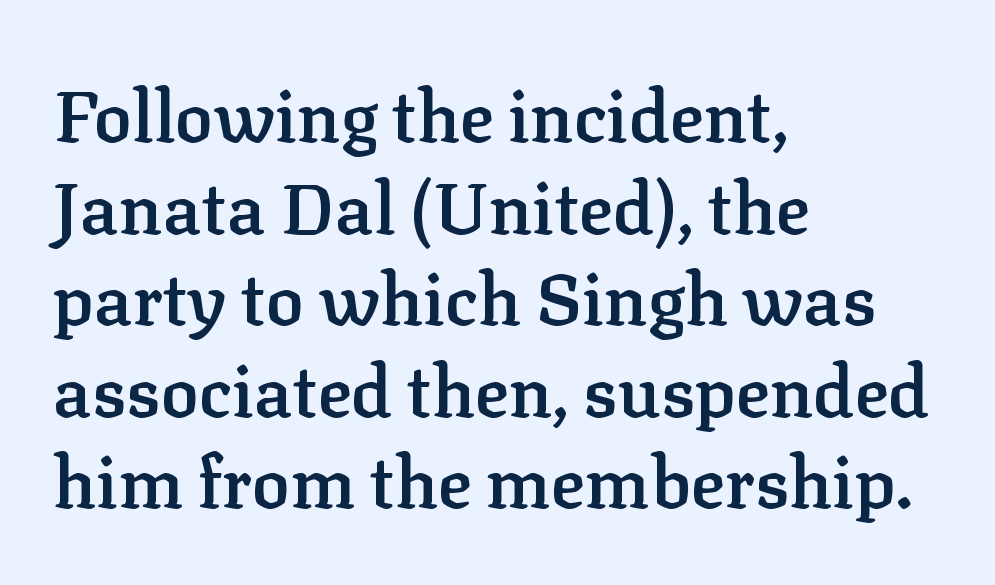
{"serif": "yes", "italic": "no", "bold": "semi", "weight": "semibold", "width": "normal", "stroke_contrast": "low", "x_height": "medium", "monospaced": "no", "underline": "no", "align": "left", "line_spacing": "normal", "line_spacing_ratio": 1.29, "letter_spacing": "normal", "letter_spacing_em": 0.0, "glyph_px": 71}
